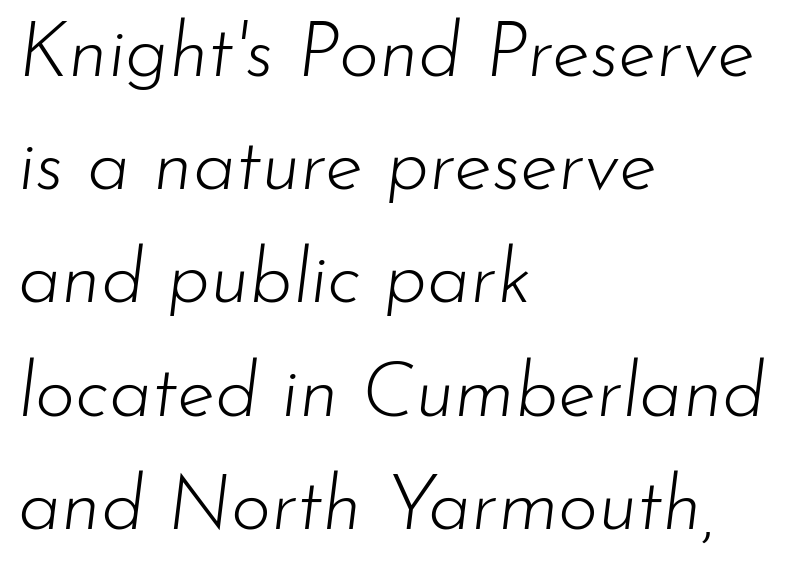
Honestly, the letter spacing is just normal — you wouldn't notice it. Would a proofreader flag this as italicized? Yes. Think of a printed novel: that variable character pitch is what you see here. Caption: multi-line text, flush left, ragged right. The passage shown is not bold in any degree.
